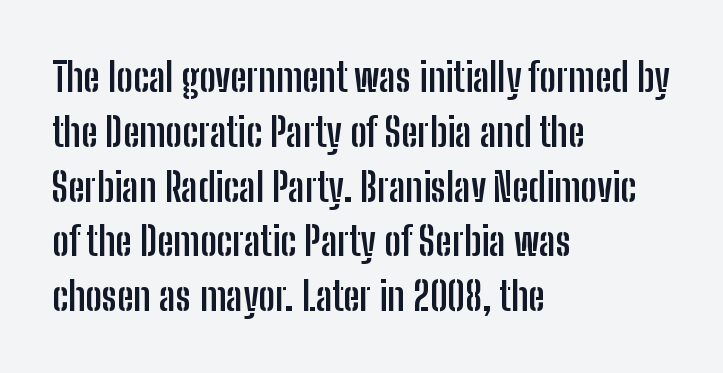
Q: Is the text bold? A: Yes.
Q: Is the text italic (slanted)? A: No, it is upright.
Q: Is the typeface a serif or a sans-serif typeface? A: Sans-serif.
Q: Is the text underlined? A: No.
Q: How is the paragraph aligned? A: Left-aligned.
Q: Is the spacing between letters normal or unusually wide? A: Normal.
Q: Is the spacing between lines tight, normal or loose? A: Normal.
Q: Width (condensed, normal, or wide)? A: Condensed.
Q: Stroke contrast? A: Low.
Q: x-height? A: Medium.
Q: Monospaced? A: No.
